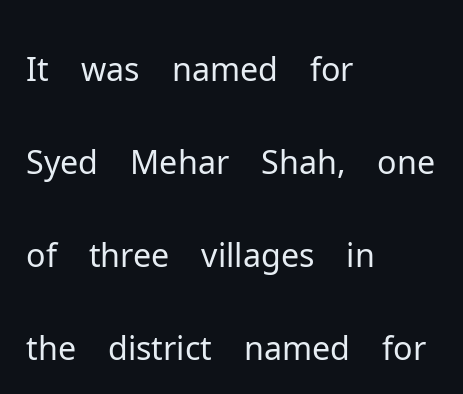
Q: Is the text bold? A: No.
Q: Is the text italic (slanted)? A: No, it is upright.
Q: Is the typeface a serif or a sans-serif typeface? A: Sans-serif.
Q: Is the text underlined? A: No.
Q: How is the paragraph aligned? A: Left-aligned.
Q: Is the spacing between letters normal or unusually wide? A: Normal.
Q: Is the spacing between lines tight, normal or loose? A: Normal.
Q: Width (condensed, normal, or wide)? A: Normal.
Q: Stroke contrast? A: Low.
Q: x-height? A: Medium.
Q: Monospaced? A: No.
